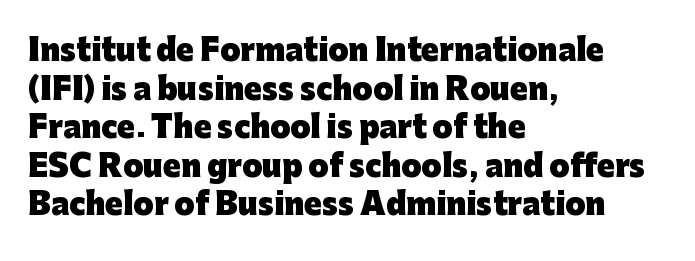
The image shows 29 px heavy sans-serif type, upright; set left-aligned, normal line spacing (1.33x), normal letter spacing, not underlined; low stroke contrast and a medium x-height.
